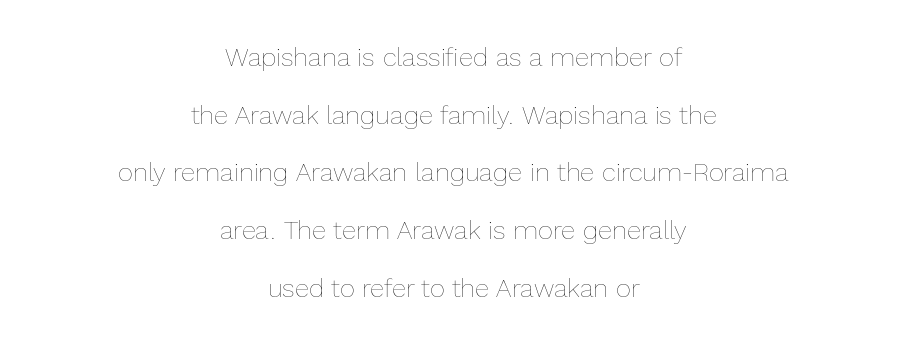
Q: Is the text bold? A: No.
Q: Is the text italic (slanted)? A: No, it is upright.
Q: Is the text underlined? A: No.
Q: How is the paragraph aligned? A: Centered.
Q: Is the spacing between letters normal or unusually wide? A: Normal.
Q: Is the spacing between lines tight, normal or loose? A: Loose.
